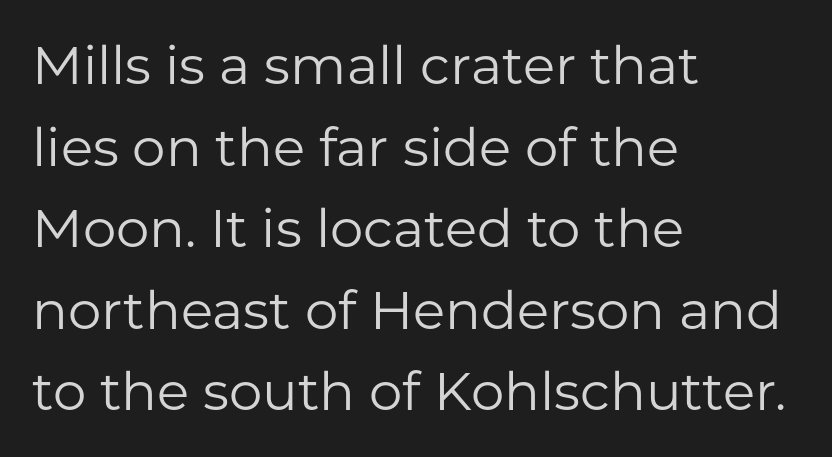
{"serif": "no", "italic": "no", "bold": "no", "weight": "regular", "width": "normal", "stroke_contrast": "low", "x_height": "medium", "monospaced": "no", "underline": "no", "align": "left", "line_spacing": "normal", "line_spacing_ratio": 1.54, "letter_spacing": "normal", "letter_spacing_em": 0.0, "glyph_px": 53}
